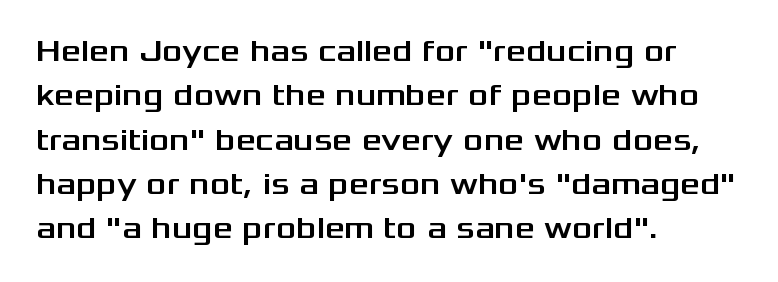
Q: Is the text italic (slanted)? A: No, it is upright.
Q: Is the typeface a serif or a sans-serif typeface? A: Sans-serif.
Q: Is the text underlined? A: No.
Q: How is the paragraph aligned? A: Left-aligned.
Q: Is the spacing between letters normal or unusually wide? A: Normal.
Q: Is the spacing between lines tight, normal or loose? A: Normal.
Q: Width (condensed, normal, or wide)? A: Wide.
Q: Stroke contrast? A: Medium.
Q: x-height? A: Medium.
Q: Monospaced? A: No.
